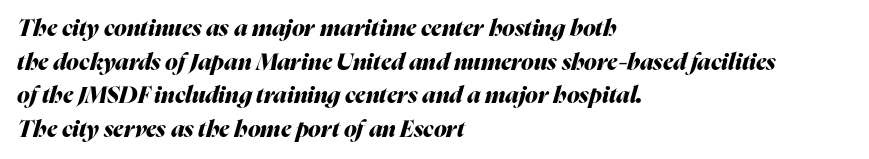
{"italic": "yes", "lean": "right", "slant_degrees": 16, "bold": "yes", "underline": "no", "align": "left", "line_spacing": "normal", "line_spacing_ratio": 1.46, "letter_spacing": "normal", "letter_spacing_em": 0.0, "glyph_px": 23}
